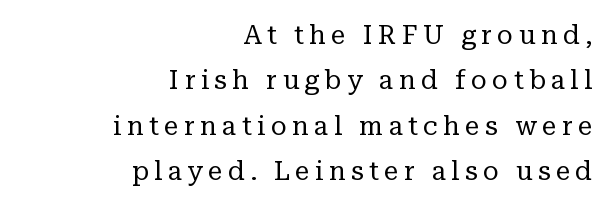
Each line ends at the same right margin while the left side varies. Counters stay open thanks to moderate or lighter strokes. The tracking jumps out immediately: characters are airy and widely separated. The specimen reads as upright at a glance. The string is rendered with underlining switched off.
